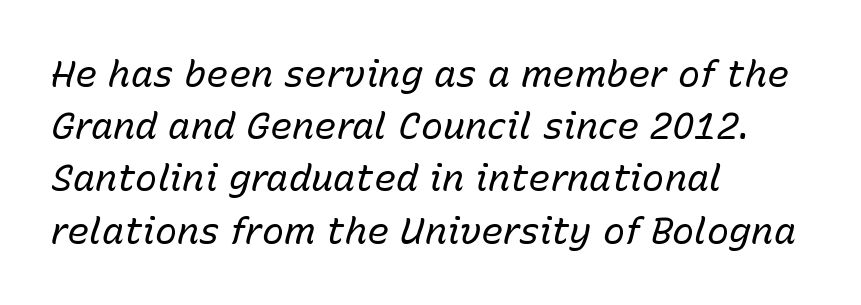
Q: Is the text bold? A: No.
Q: Is the text italic (slanted)? A: Yes, it leans right by about 15 degrees.
Q: Is the text underlined? A: No.
Q: How is the paragraph aligned? A: Left-aligned.
Q: Is the spacing between letters normal or unusually wide? A: Normal.
Q: Is the spacing between lines tight, normal or loose? A: Normal.
Q: Width (condensed, normal, or wide)? A: Normal.
Q: Stroke contrast? A: Low.
Q: x-height? A: Medium.
Q: Monospaced? A: No.
